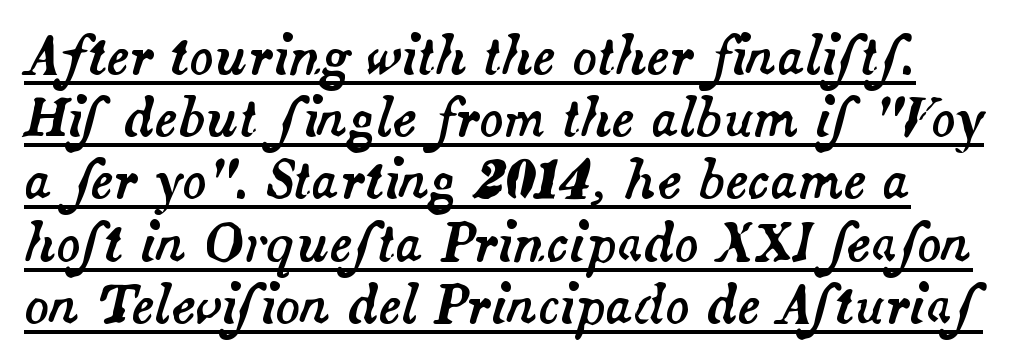
{"italic": "yes", "lean": "right", "slant_degrees": 14, "width": "normal", "stroke_contrast": "medium", "x_height": "small", "monospaced": "no", "underline": "yes", "line_spacing_ratio": 1.22, "letter_spacing": "normal", "letter_spacing_em": 0.0, "glyph_px": 51}
